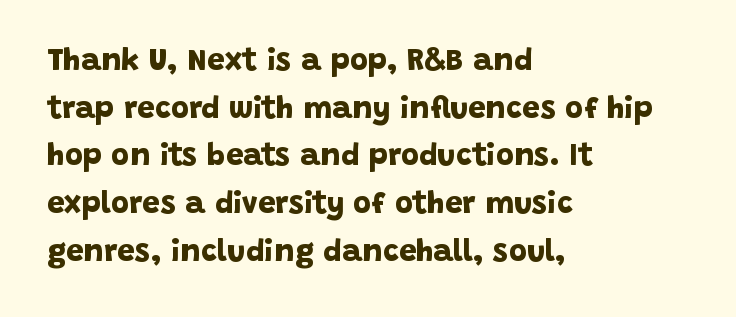
Spacing verdict: proportional, widths tailored to each character. Pretty heavy lettering here — definitely bold. This block has exactly the height ordinary leading produces. Type style note: lacks serifs. Look at the tracking — it's just the regular setting, nothing added. Short and long lines alike share a common starting point at left.
